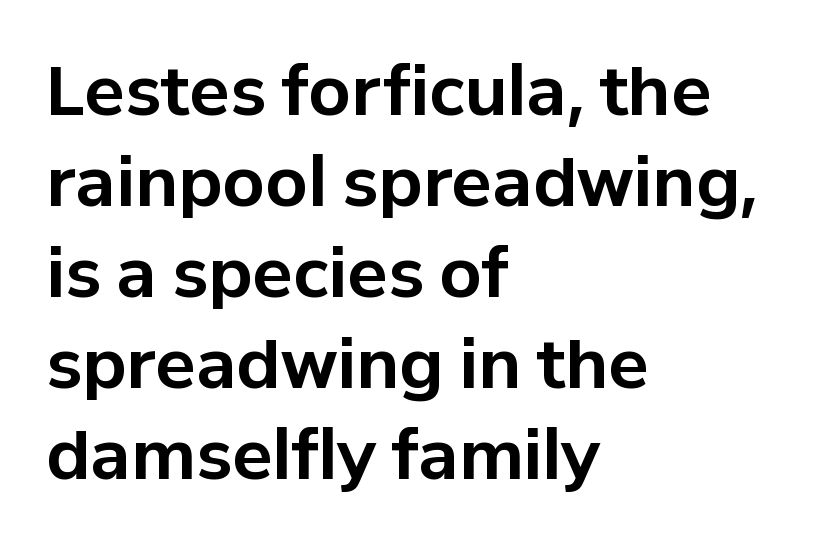
Q: Is the text bold? A: Yes.
Q: Is the text italic (slanted)? A: No, it is upright.
Q: Is the typeface a serif or a sans-serif typeface? A: Sans-serif.
Q: Is the text underlined? A: No.
Q: How is the paragraph aligned? A: Left-aligned.
Q: Is the spacing between letters normal or unusually wide? A: Normal.
Q: Is the spacing between lines tight, normal or loose? A: Normal.
Q: Width (condensed, normal, or wide)? A: Normal.
Q: Stroke contrast? A: Low.
Q: x-height? A: Medium.
Q: Monospaced? A: No.
